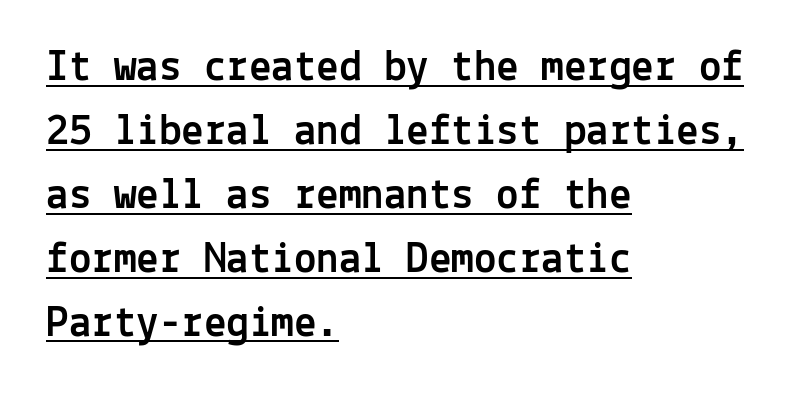
Nothing sits at the stroke ends, so this counts as sans-serif. This sample is left-justified, so line endings fall wherever the words run out. Each letter, wide or thin by design, is forced into the same width here. A typesetter would mark this as roman, not italic.
